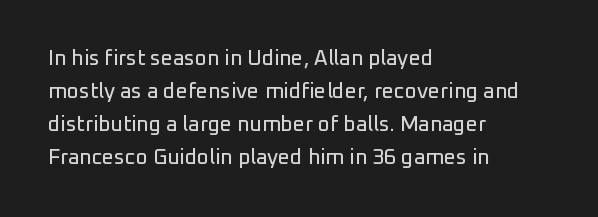
Do the letters lean? They stand straight. You could call the tracking neutral — neither tight nor loose. The passage shown is not underscored anywhere. The ragged edge is on the right, which tells us the setting is flush left. Students, observe: this is what conventionally led text looks like.
